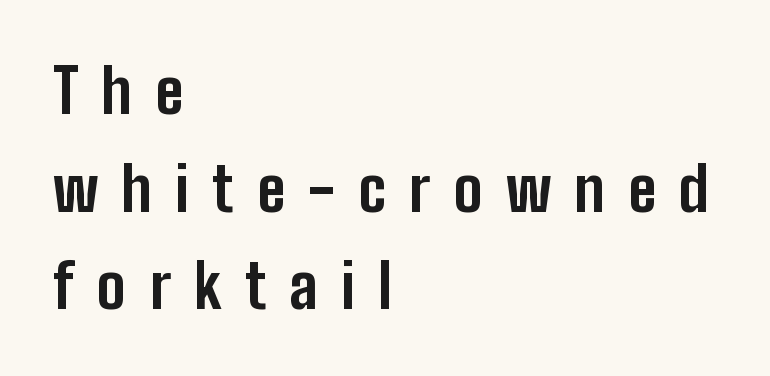
Check the space under the baseline: it is left empty. The compositor pushed each line to the left boundary. The typeface chosen for these lines omits serifs. Spacing between characters has been opened up far beyond the box default.
